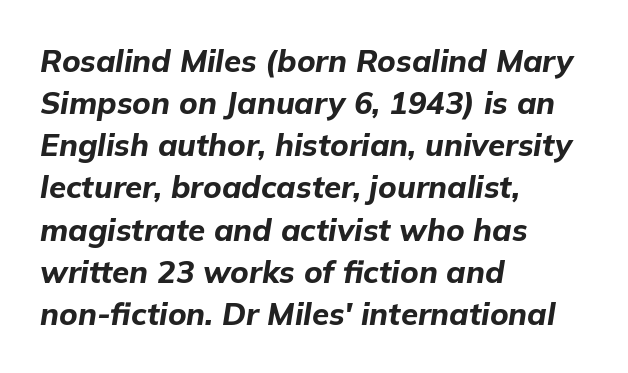
The image shows 31 px bold type, italic (leaning right); set left-aligned, normal line spacing (1.36x), normal letter spacing, not underlined; low stroke contrast and a medium x-height.
